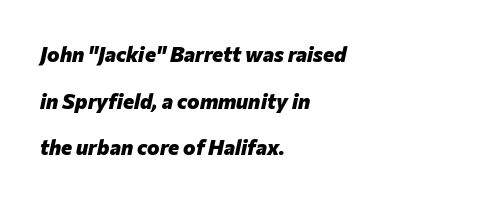
Q: Is the text bold? A: Yes.
Q: Is the text italic (slanted)? A: Yes, it leans right by about 12 degrees.
Q: Is the text underlined? A: No.
Q: How is the paragraph aligned? A: Left-aligned.
Q: Is the spacing between letters normal or unusually wide? A: Normal.
Q: Is the spacing between lines tight, normal or loose? A: Loose.
